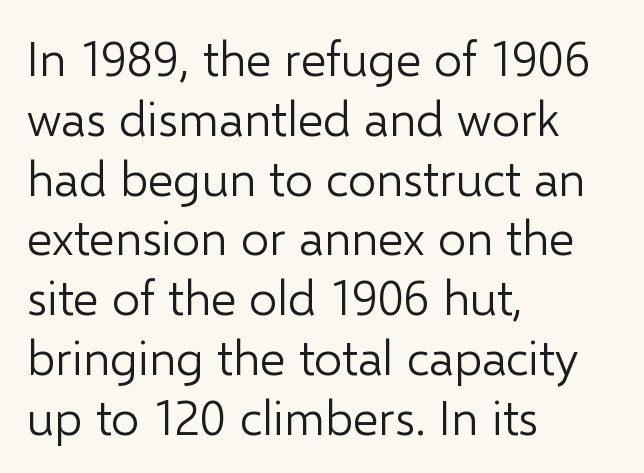
The image shows 49 px light sans-serif type, upright; set left-aligned, line spacing 1.22x, normal letter spacing, not underlined; low stroke contrast and a medium x-height.
